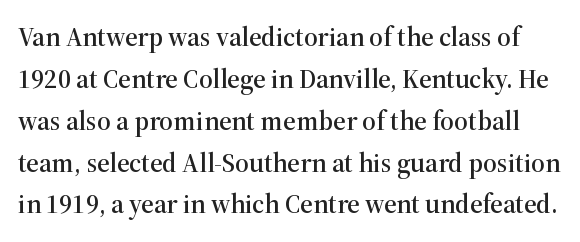
Q: Is the text italic (slanted)? A: No, it is upright.
Q: Is the text underlined? A: No.
Q: Is the spacing between letters normal or unusually wide? A: Normal.
Q: Is the spacing between lines tight, normal or loose? A: Normal.
